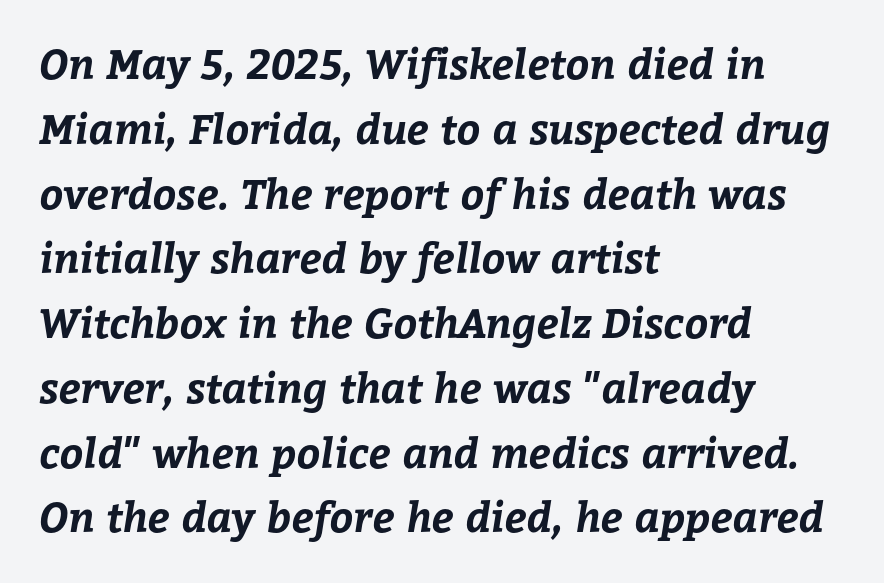
{"bold": "yes", "weight": "bold", "width": "normal", "stroke_contrast": "low", "x_height": "medium", "monospaced": "no", "underline": "no", "align": "left", "line_spacing": "normal", "line_spacing_ratio": 1.58, "letter_spacing": "normal", "letter_spacing_em": 0.0, "glyph_px": 41}
